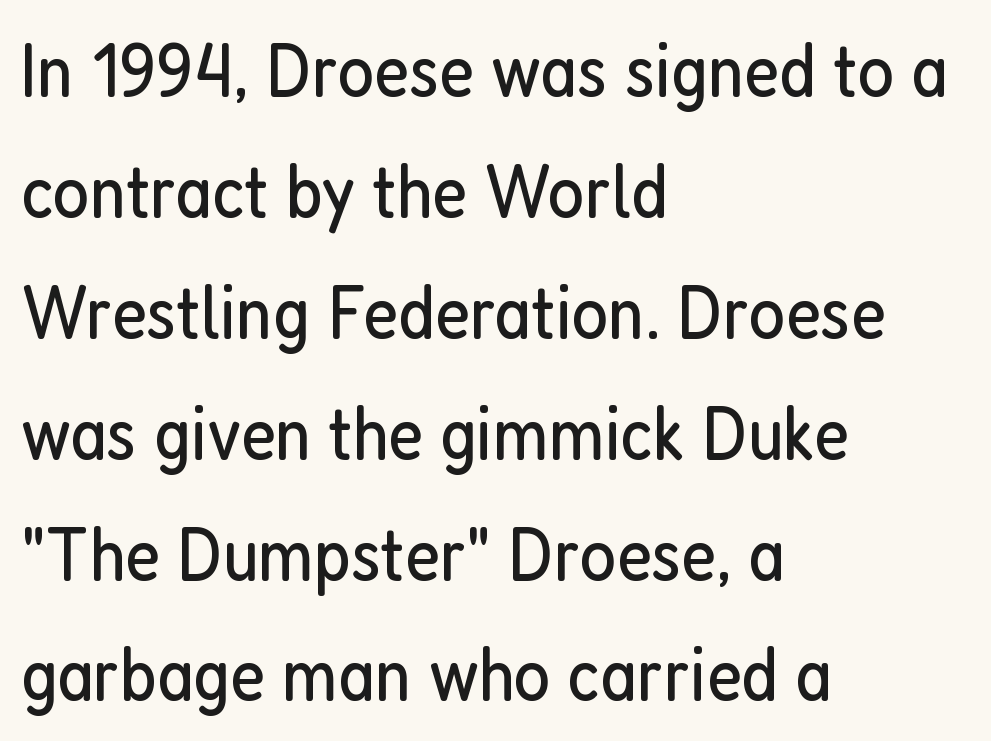
{"serif": "no", "italic": "no", "bold": "no", "weight": "regular", "width": "condensed", "stroke_contrast": "low", "x_height": "medium", "monospaced": "no", "underline": "no", "align": "left", "line_spacing": "normal", "line_spacing_ratio": 1.57, "letter_spacing": "normal", "letter_spacing_em": 0.0, "glyph_px": 77}
